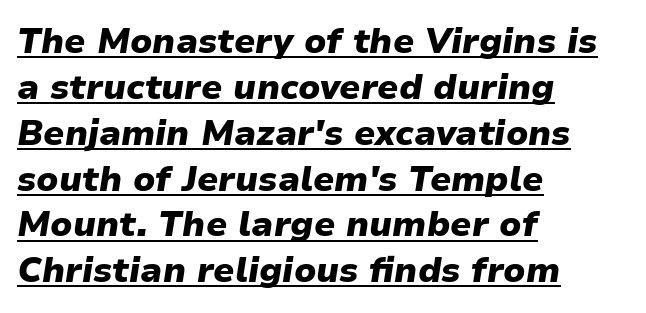
The image shows 35 px heavy type, italic (leaning right); set left-aligned, normal line spacing (1.31x), normal letter spacing, underlined; low stroke contrast and a medium x-height.
